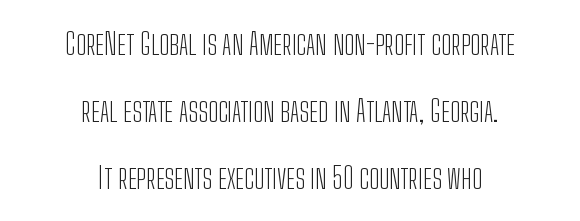
Q: Is the text bold? A: No.
Q: Is the text italic (slanted)? A: No, it is upright.
Q: Is the typeface a serif or a sans-serif typeface? A: Sans-serif.
Q: Is the text underlined? A: No.
Q: How is the paragraph aligned? A: Centered.
Q: Is the spacing between letters normal or unusually wide? A: Normal.
Q: Is the spacing between lines tight, normal or loose? A: Loose.
Q: Width (condensed, normal, or wide)? A: Condensed.
Q: Stroke contrast? A: Low.
Q: x-height? A: Medium.
Q: Monospaced? A: No.
